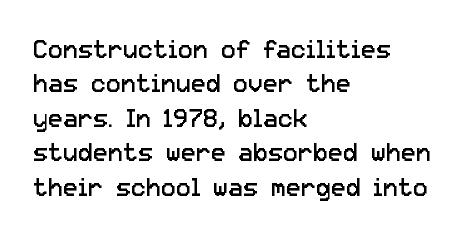
Q: Is the text bold? A: No.
Q: Is the text italic (slanted)? A: No, it is upright.
Q: Is the text underlined? A: No.
Q: How is the paragraph aligned? A: Left-aligned.
Q: Is the spacing between letters normal or unusually wide? A: Normal.
Q: Is the spacing between lines tight, normal or loose? A: Normal.
